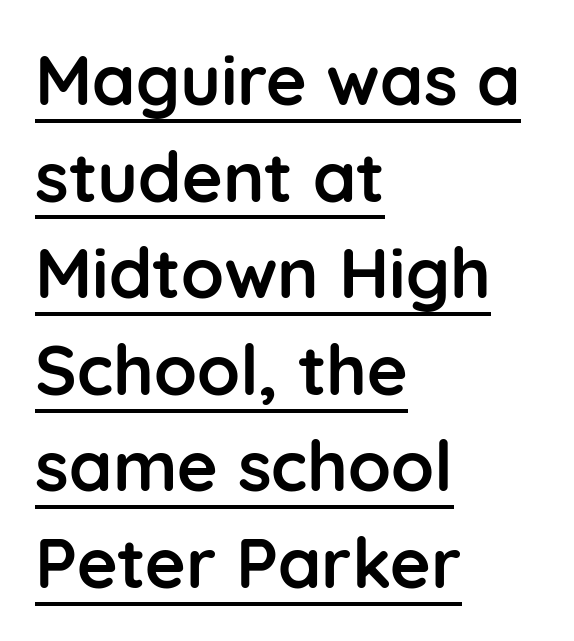
The typeface chosen for these lines omits serifs. Tracking here is standard; glyphs follow each other at the usual distance. Every word sits above its own underline. Leading matches the norm, producing a regular column. The face used here is proportionally spaced, like ordinary book or web type.
